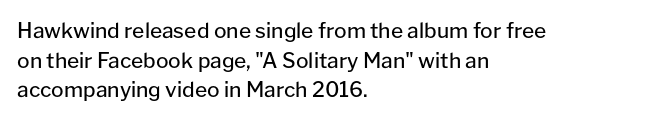
{"italic": "no", "bold": "no", "underline": "no", "align": "left", "line_spacing": "normal", "line_spacing_ratio": 1.41, "letter_spacing": "normal", "letter_spacing_em": 0.0, "glyph_px": 21}
